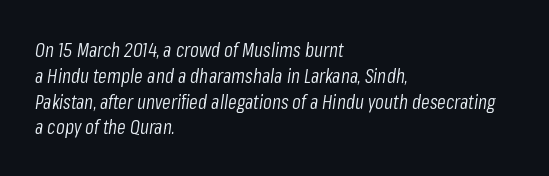
Q: Is the text bold? A: No.
Q: Is the text italic (slanted)? A: Yes, it leans right by about 8 degrees.
Q: Is the text underlined? A: No.
Q: How is the paragraph aligned? A: Left-aligned.
Q: Is the spacing between letters normal or unusually wide? A: Normal.
Q: Is the spacing between lines tight, normal or loose? A: Normal.
